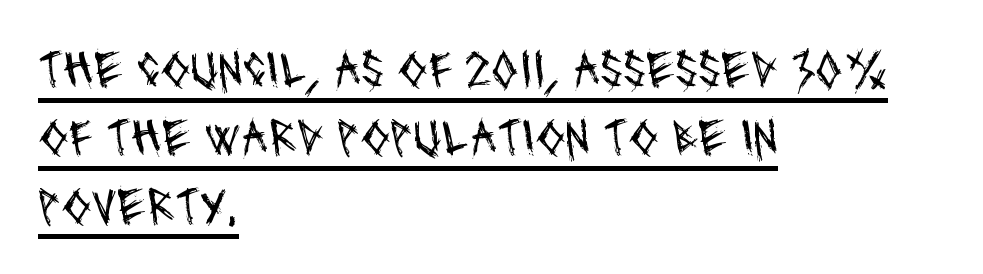
{"serif": "no", "bold": "no", "weight": "regular", "width": "condensed", "stroke_contrast": "medium", "x_height": "large", "monospaced": "no", "underline": "yes", "align": "left", "line_spacing": "normal", "line_spacing_ratio": 1.29, "letter_spacing": "normal", "letter_spacing_em": 0.0, "glyph_px": 53}
